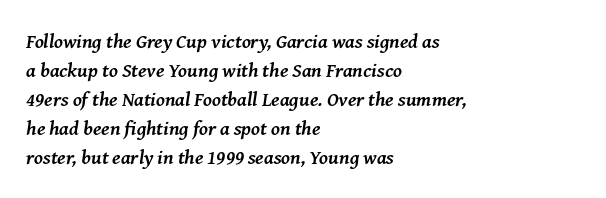
Any mark beneath the type? The region is blank. The passage shown stacks its lines at a standard gap. Bold? Absolutely — the strokes are thick and heavy. The passage shown leans; its letterforms are oblique. All the whitespace from short lines collects on the right.
